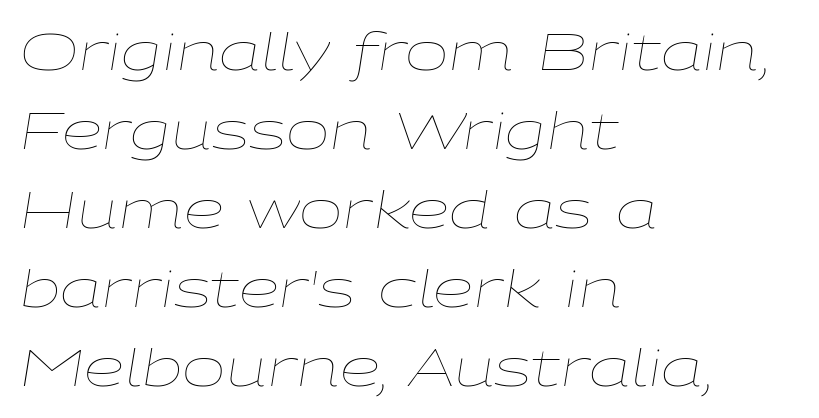
Proportional: the letters do not fall into vertical columns. Does the lettering tilt? It does — this is italic. Horizontal bands of white between lines are of average thickness. The ragged edge is on the right, which tells us the setting is flush left. No heavy texture on the line: the type isn't bold.
